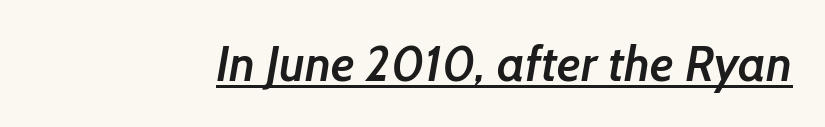
Each letter keeps its own natural width here, so spacing adapts to shape. This rendering employs a face without finishing strokes, i.e., a sans-serif. Compared with an ordinary text face, these strokes are moderately heavier — a semibold. Caption: lettering with a line underneath. The type is set solid horizontally, with unmodified tracking.
